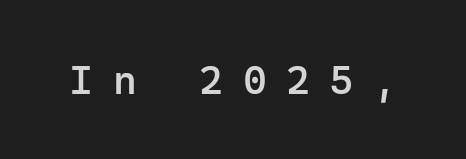
The image shows 41 px semibold sans-serif type, upright, monospaced; set unusually wide letter spacing (+0.47 em), not underlined; low stroke contrast and a medium x-height.
